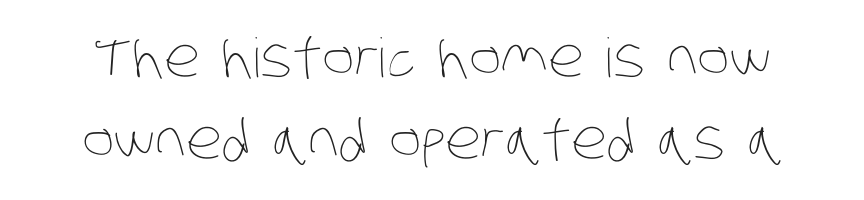
The image shows 54 px thin, condensed type; set normal line spacing (1.52x), normal letter spacing, not underlined; low stroke contrast and a large x-height.
